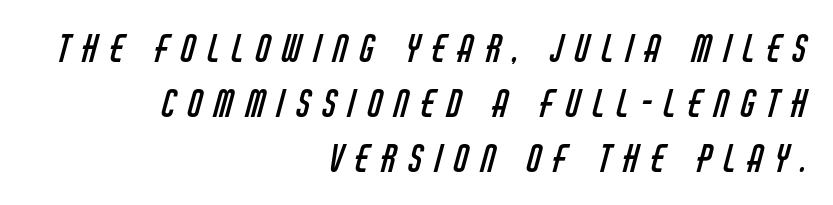
{"serif": "no", "bold": "no", "weight": "regular", "width": "condensed", "stroke_contrast": "low", "x_height": "large", "monospaced": "no", "underline": "no", "align": "right", "line_spacing": "normal", "line_spacing_ratio": 1.48, "letter_spacing": "wide", "letter_spacing_em": 0.33, "glyph_px": 37}
